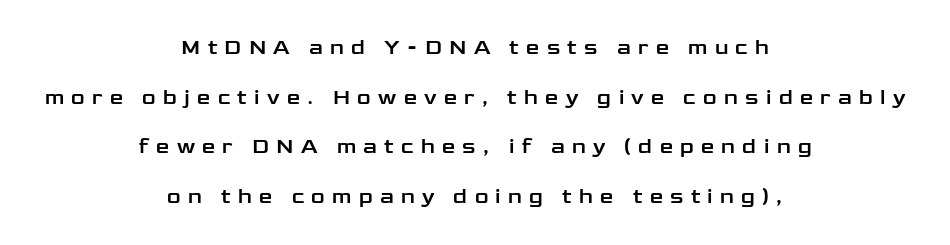
The image shows 21 px text type, upright; set centered, loose line spacing (2.36x), unusually wide letter spacing (+0.35 em), not underlined.
